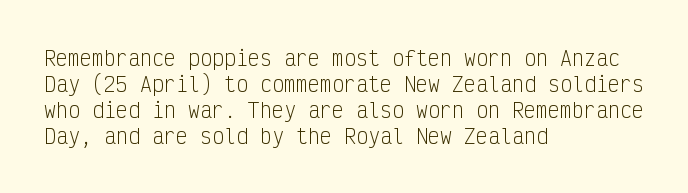
Q: Is the text bold? A: No.
Q: Is the text italic (slanted)? A: No, it is upright.
Q: Is the text underlined? A: No.
Q: How is the paragraph aligned? A: Left-aligned.
Q: Is the spacing between letters normal or unusually wide? A: Normal.
Q: Is the spacing between lines tight, normal or loose? A: Normal.
